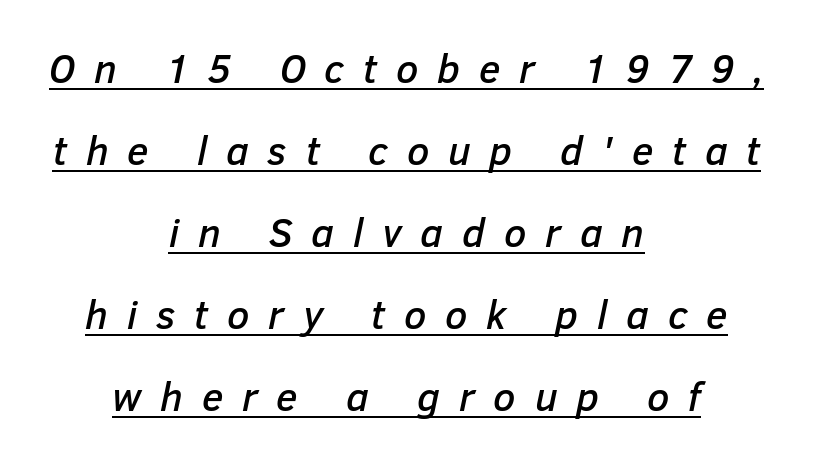
One-word summary of the alignment: center. Characters are canted at an angle relative to the baseline's perpendicular. The rendering uses a large line-height, opening up the rows. Varying glyph widths throughout — classic text-font behaviour.
